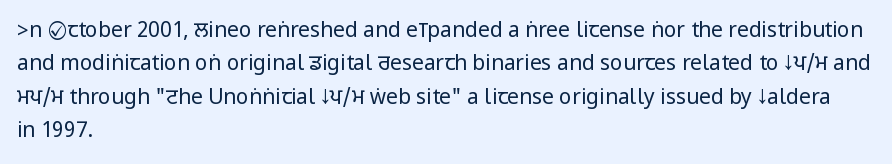
The image shows 21 px text type, upright; set left-aligned, normal line spacing (1.59x), normal letter spacing, not underlined.
